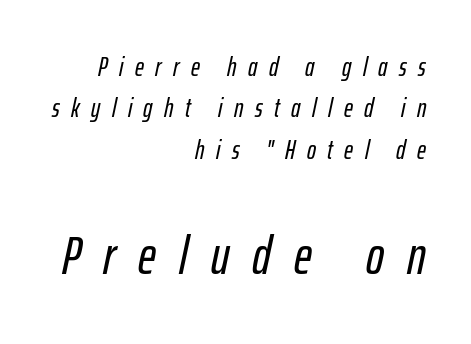
Q: Is the text italic (slanted)? A: Yes, it leans right by about 12 degrees.
Q: Is the text underlined? A: No.
Q: How is the paragraph aligned? A: Right-aligned.
Q: Is the spacing between letters normal or unusually wide? A: Unusually wide.
Q: Is the spacing between lines tight, normal or loose? A: Normal.
Q: Which block of text is set in a larger size, the first (top) or the second (bottom)? A: The second (bottom) one.
Q: Width (condensed, normal, or wide)? A: Condensed.
Q: Stroke contrast? A: Low.
Q: x-height? A: Medium.
Q: Monospaced? A: No.
